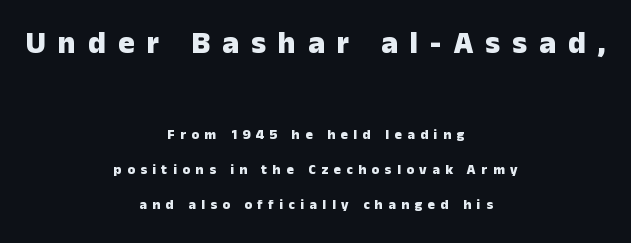
The image shows 31 px heavy sans-serif type, upright; set centered, loose line spacing (2.47x), unusually wide letter spacing (+0.39 em), not underlined; the first (top) block is 2.21x larger; low stroke contrast and a medium x-height.
